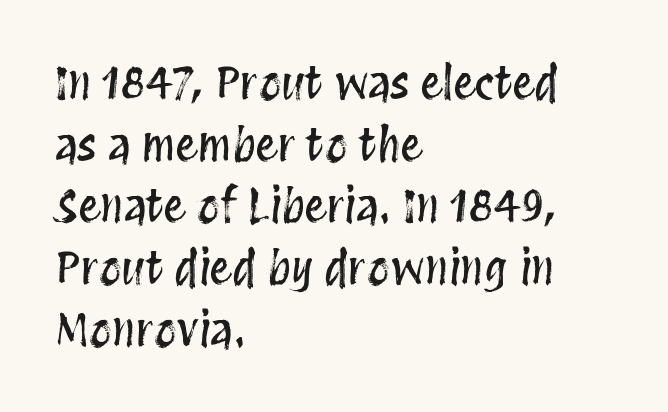
{"italic": "no", "width": "condensed", "stroke_contrast": "medium", "x_height": "large", "monospaced": "no", "underline": "no", "align": "left", "line_spacing": "normal", "line_spacing_ratio": 1.37, "letter_spacing": "normal", "letter_spacing_em": 0.0, "glyph_px": 45}
